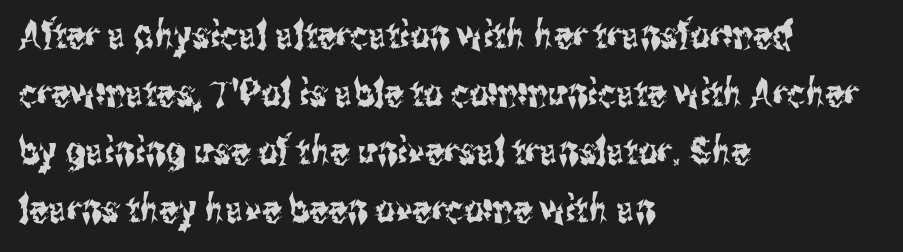
The letters stand upright; this is a roman face. Notice how the passage keeps a crisp vertical edge on the left only. What stands out about the letter spacing? Nothing — it is the standard amount. Do the characters align in a grid? No, the font is proportional.
